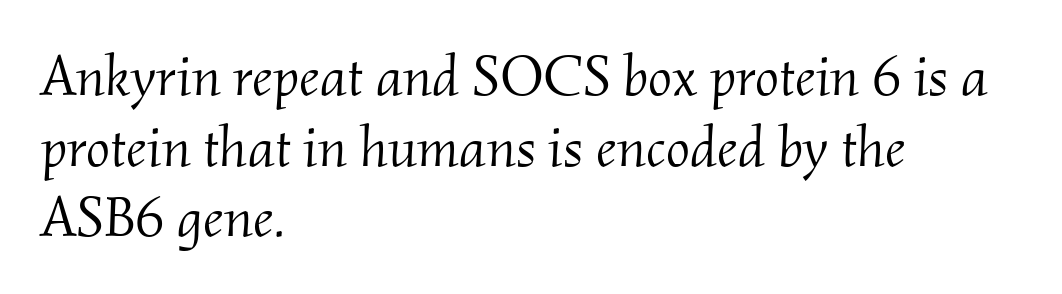
These lines are rendered in a variable-pitch font. Type without underlining. A serif font was chosen for this passage. Compared with a centered layout, this one pins lines to the left instead.
